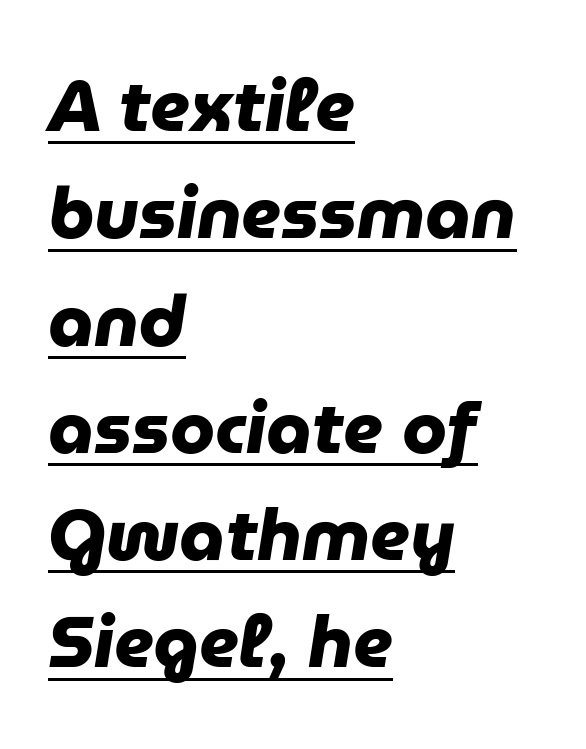
{"serif": "no", "bold": "yes", "weight": "heavy", "width": "normal", "stroke_contrast": "low", "x_height": "medium", "monospaced": "no", "underline": "yes", "align": "left", "line_spacing": "normal", "line_spacing_ratio": 1.49, "letter_spacing": "normal", "letter_spacing_em": 0.0, "glyph_px": 72}
